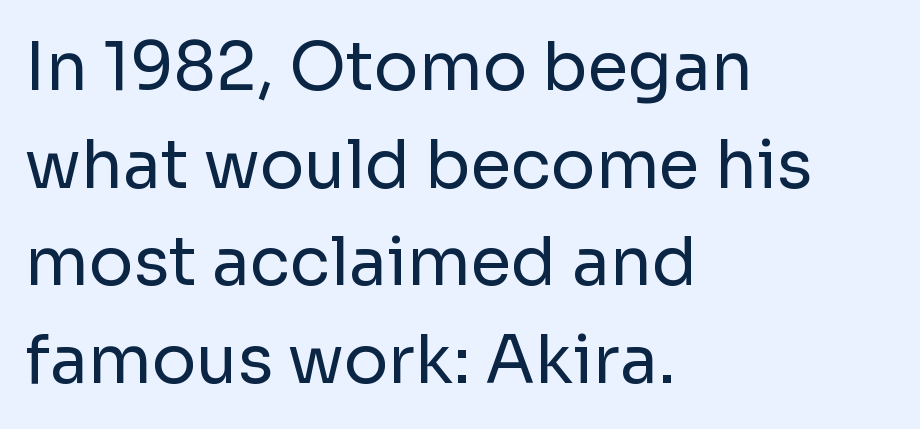
The font family rendered here belongs to the sans-serif group. The passage shown is not underscored anywhere. Spacing between characters is what you'd get straight out of the box. Tall strokes in this sample are plumb rather than angled. Ink coverage per letter is moderate at most. The leading is moderate, giving the passage an even texture.
